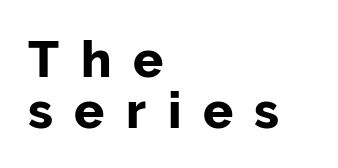
{"serif": "no", "italic": "no", "width": "normal", "stroke_contrast": "low", "x_height": "medium", "monospaced": "no", "underline": "no", "align": "left", "line_spacing": "tight", "line_spacing_ratio": 1.02, "letter_spacing": "wide", "letter_spacing_em": 0.43, "glyph_px": 50}
